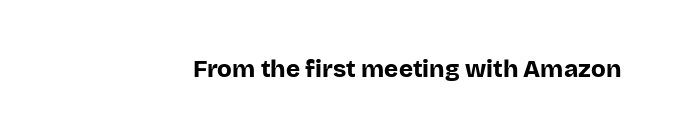
Q: Is the text bold? A: Yes.
Q: Is the text italic (slanted)? A: No, it is upright.
Q: Is the text underlined? A: No.
Q: Is the spacing between letters normal or unusually wide? A: Normal.
